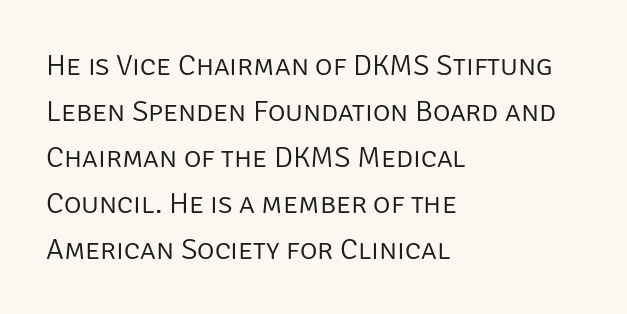
The compositor pushed each line to the left boundary. Each letter keeps its own natural width here, so spacing adapts to shape. The designer left line spacing at the default. Descenders are the only things crossing below the line. The passage shown is typeset with a sans-serif family. If you drew a line through each stem, it would be perfectly vertical.
